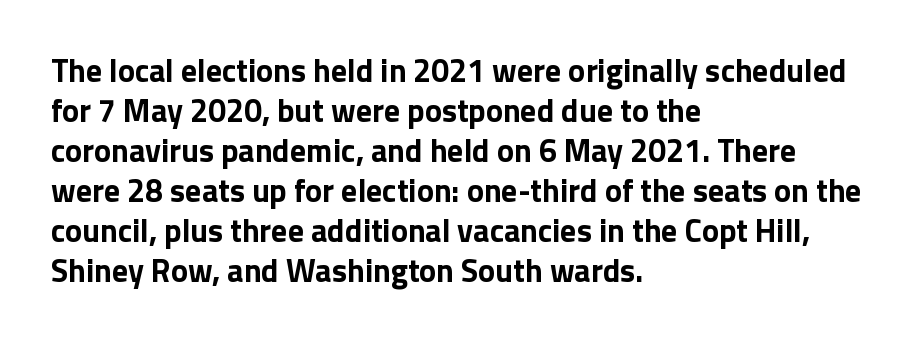
The image shows 32 px bold sans-serif type, upright; set left-aligned, normal line spacing (1.25x), normal letter spacing, not underlined; low stroke contrast and a medium x-height.
